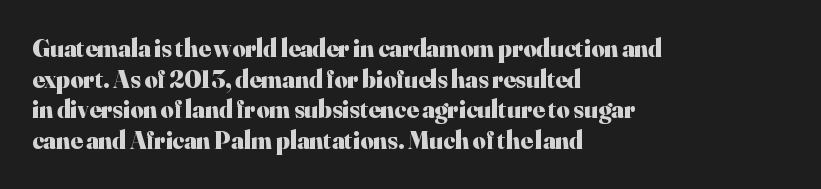
Q: Is the text bold? A: Yes.
Q: Is the text italic (slanted)? A: No, it is upright.
Q: Is the text underlined? A: No.
Q: How is the paragraph aligned? A: Left-aligned.
Q: Is the spacing between letters normal or unusually wide? A: Normal.
